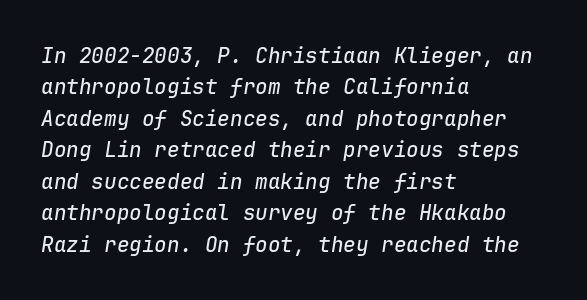
The image shows 21 px text type, italic (leaning right); set left-aligned, normal line spacing (1.5x), normal letter spacing, not underlined.
